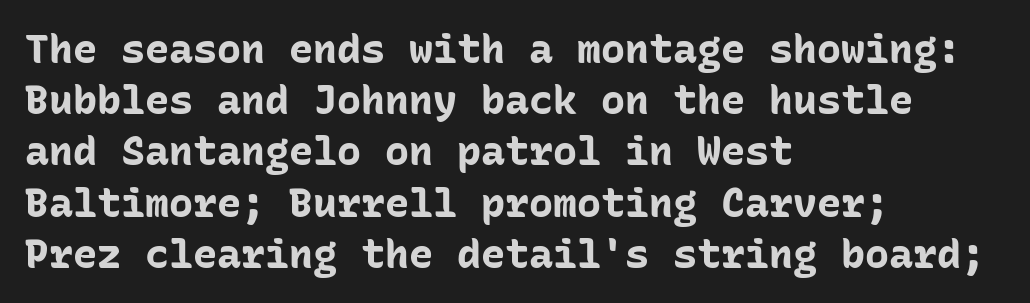
The image shows 40 px bold sans-serif type, upright, monospaced; set left-aligned, normal line spacing (1.28x), normal letter spacing, not underlined; low stroke contrast and a medium x-height.
